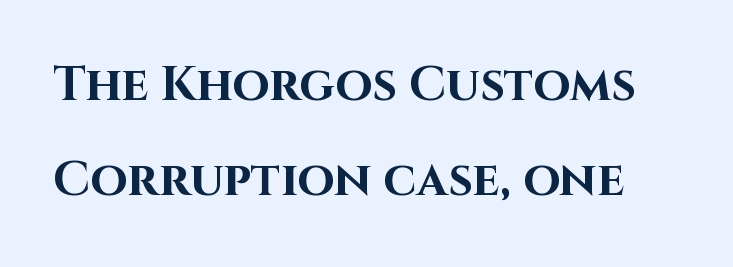
{"serif": "no", "italic": "no", "bold": "yes", "weight": "bold", "width": "normal", "stroke_contrast": "high", "x_height": "large", "monospaced": "no", "underline": "no", "line_spacing": "loose", "line_spacing_ratio": 1.98, "letter_spacing": "normal", "letter_spacing_em": 0.0, "glyph_px": 48}
